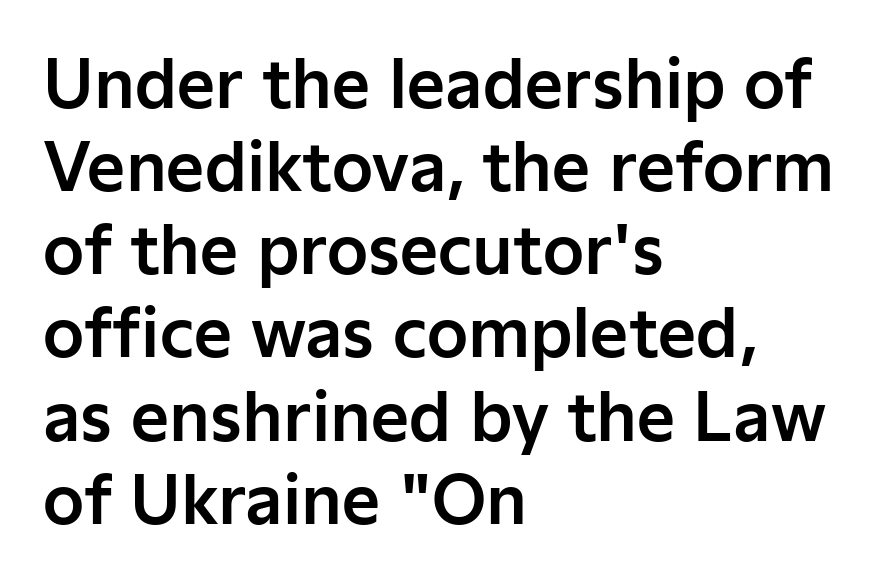
Q: Is the text italic (slanted)? A: No, it is upright.
Q: Is the typeface a serif or a sans-serif typeface? A: Sans-serif.
Q: Is the text underlined? A: No.
Q: How is the paragraph aligned? A: Left-aligned.
Q: Is the spacing between letters normal or unusually wide? A: Normal.
Q: Is the spacing between lines tight, normal or loose? A: Normal.
Q: Width (condensed, normal, or wide)? A: Normal.
Q: Stroke contrast? A: Low.
Q: x-height? A: Medium.
Q: Monospaced? A: No.
